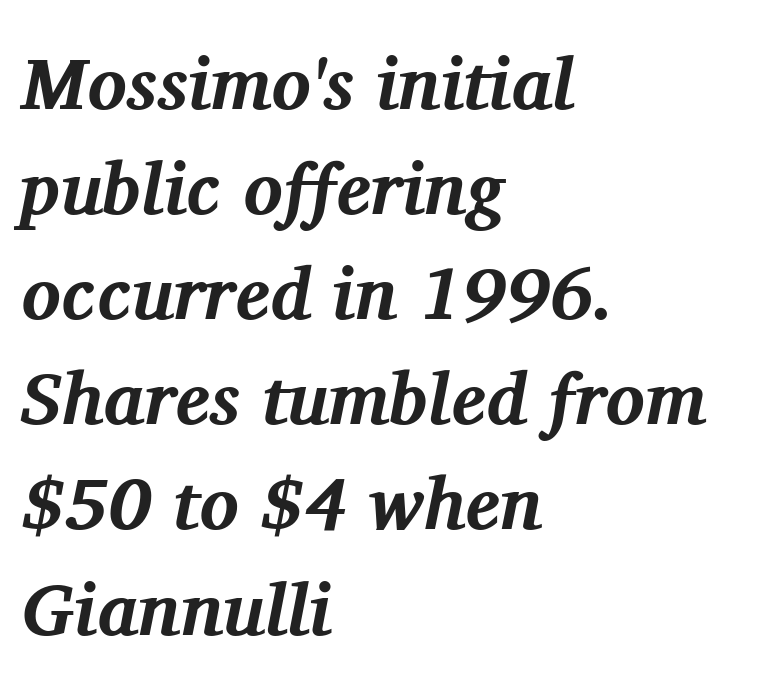
The image shows 73 px bold serif type, italic (leaning right); set left-aligned, normal line spacing (1.44x), normal letter spacing, not underlined; medium stroke contrast and a medium x-height.
